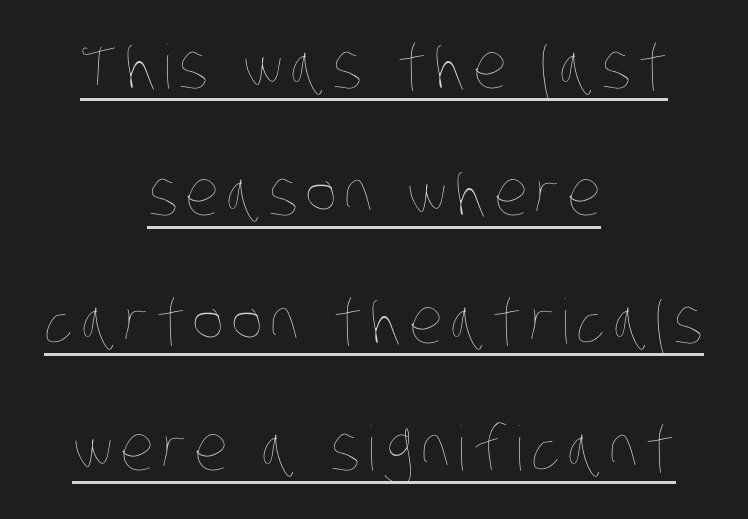
The image shows 61 px thin, condensed type; set centered, loose line spacing (2.09x), underlined; low stroke contrast and a large x-height.
